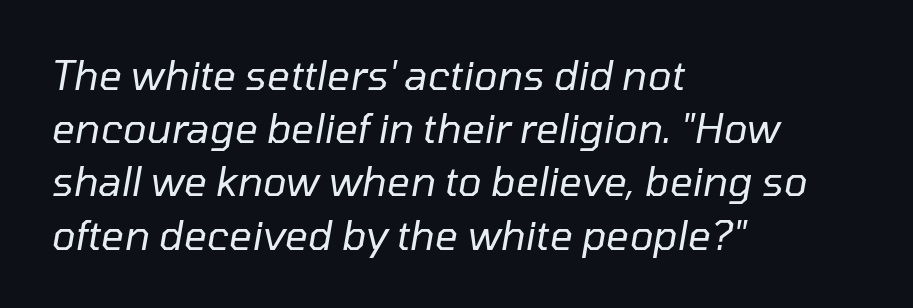
Q: Is the text bold? A: No.
Q: Is the text italic (slanted)? A: Yes, it leans right by about 10 degrees.
Q: Is the text underlined? A: No.
Q: How is the paragraph aligned? A: Left-aligned.
Q: Is the spacing between letters normal or unusually wide? A: Normal.
Q: Is the spacing between lines tight, normal or loose? A: Normal.
Q: Width (condensed, normal, or wide)? A: Normal.
Q: Stroke contrast? A: Low.
Q: x-height? A: Medium.
Q: Monospaced? A: No.
